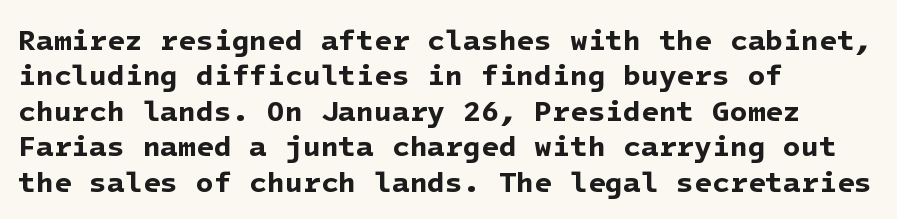
The image shows 29 px bold sans-serif type; set left-aligned, line spacing 1.22x, normal letter spacing, not underlined; low stroke contrast and a medium x-height.
